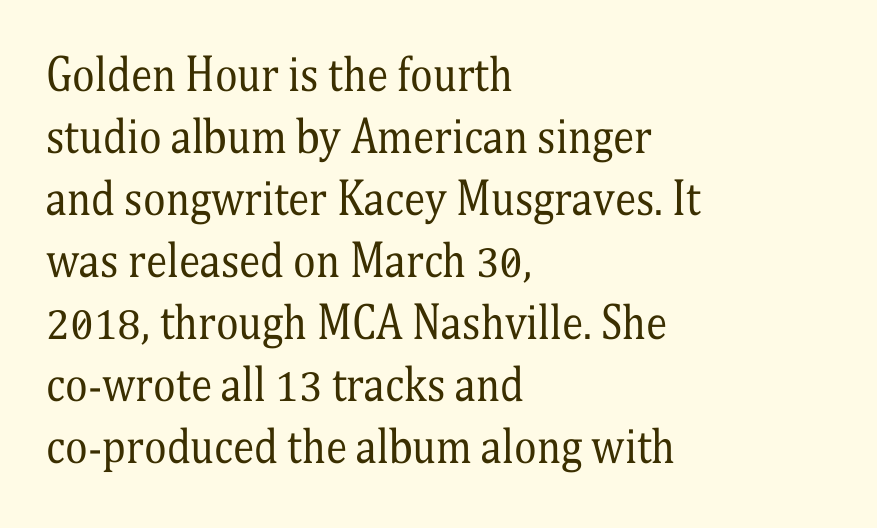
Q: Is the text bold? A: No.
Q: Is the text italic (slanted)? A: No, it is upright.
Q: Is the typeface a serif or a sans-serif typeface? A: Serif.
Q: Is the text underlined? A: No.
Q: How is the paragraph aligned? A: Left-aligned.
Q: Is the spacing between letters normal or unusually wide? A: Normal.
Q: Is the spacing between lines tight, normal or loose? A: Normal.
Q: Width (condensed, normal, or wide)? A: Condensed.
Q: Stroke contrast? A: Medium.
Q: x-height? A: Medium.
Q: Monospaced? A: No.
